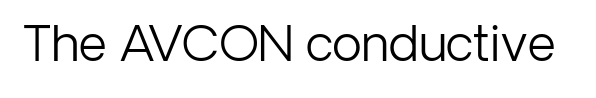
Q: Is the text bold? A: No.
Q: Is the text italic (slanted)? A: No, it is upright.
Q: Is the typeface a serif or a sans-serif typeface? A: Sans-serif.
Q: Is the text underlined? A: No.
Q: Is the spacing between letters normal or unusually wide? A: Normal.
Q: Width (condensed, normal, or wide)? A: Normal.
Q: Stroke contrast? A: Low.
Q: x-height? A: Medium.
Q: Monospaced? A: No.
